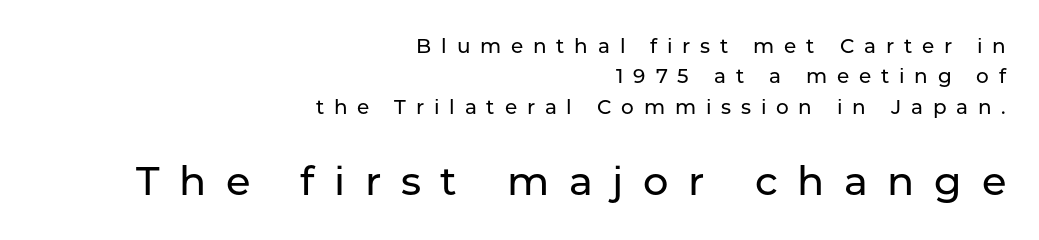
In terms of letterform style, serifs are entirely absent. Characters follow at a spacing far wider than the type designer built in. Rule under the text: the space is simply empty. Typesetter's note — lower block bumped up in size, upper block left smaller. Looks like regular typesetting: each glyph gets only the width it needs. In CSS terms this would be text-align: right.
